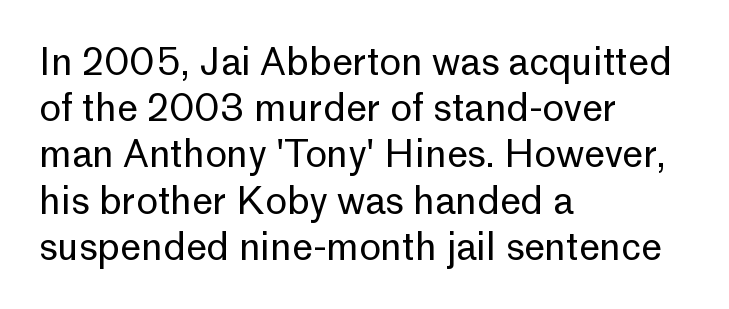
{"serif": "no", "italic": "no", "bold": "no", "weight": "regular", "width": "normal", "stroke_contrast": "low", "x_height": "medium", "monospaced": "no", "underline": "no", "align": "left", "line_spacing": "normal", "line_spacing_ratio": 1.25, "letter_spacing": "normal", "letter_spacing_em": 0.0, "glyph_px": 37}
